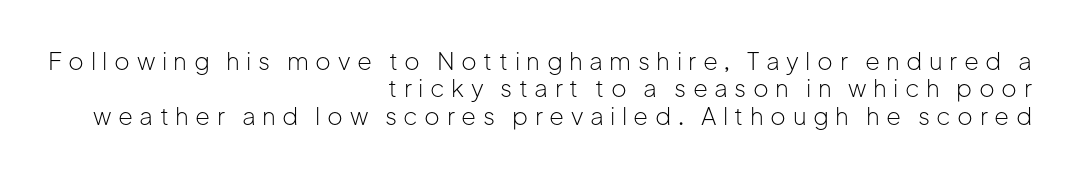
The image shows 24 px text type, upright; set right-aligned, tight line spacing (1.14x), unusually wide letter spacing (+0.27 em), not underlined.
